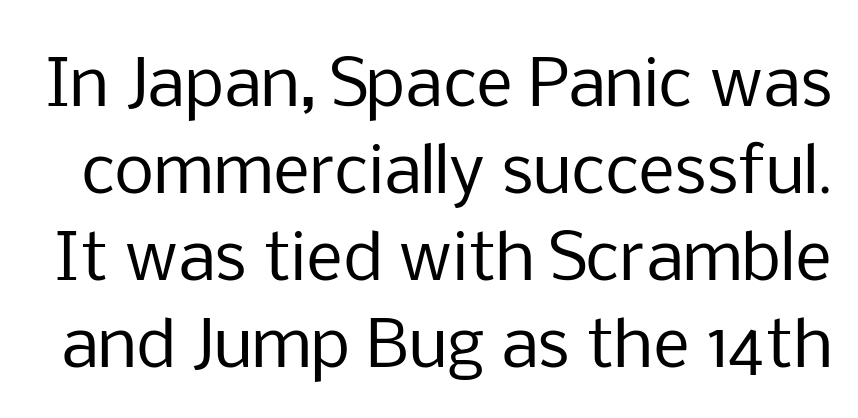
The lettering stays uniformly vertical, giving the passage a roman look. Are there feet on the stems? There aren't — it's a sans. Interline gaps are of average width in this sample. A typesetter would call this zero additional tracking. The words here are not underlined. Here the designer chose a conventional face with non-uniform glyph widths.
